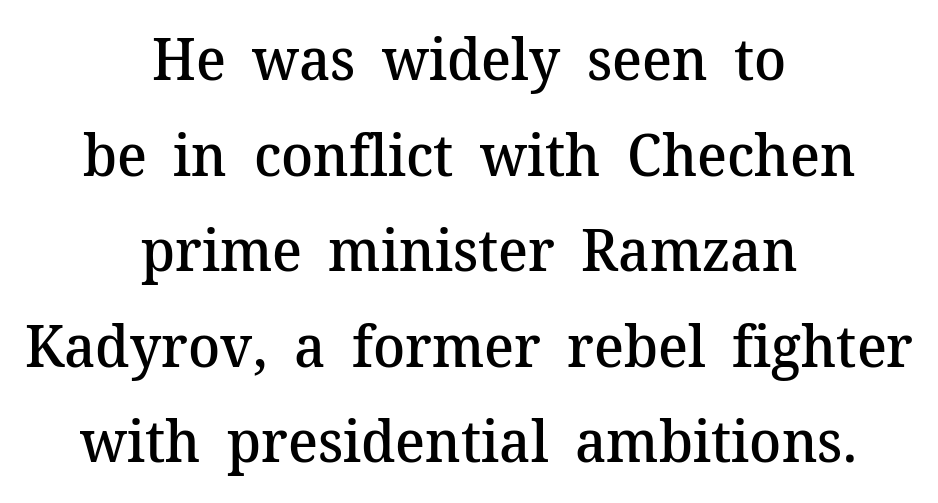
Q: Is the text bold? A: Semi-bold.
Q: Is the text italic (slanted)? A: No, it is upright.
Q: Is the typeface a serif or a sans-serif typeface? A: Serif.
Q: Is the text underlined? A: No.
Q: How is the paragraph aligned? A: Centered.
Q: Is the spacing between letters normal or unusually wide? A: Normal.
Q: Is the spacing between lines tight, normal or loose? A: Normal.
Q: Width (condensed, normal, or wide)? A: Normal.
Q: Stroke contrast? A: Medium.
Q: x-height? A: Medium.
Q: Monospaced? A: No.
